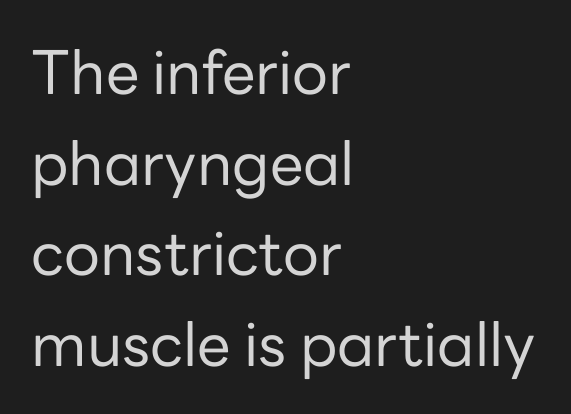
The paragraph shown leans on its left margin. Rendered with straight, roman letterforms. Honestly, there is no underline to notice here at all. Weight: regular or lighter.
